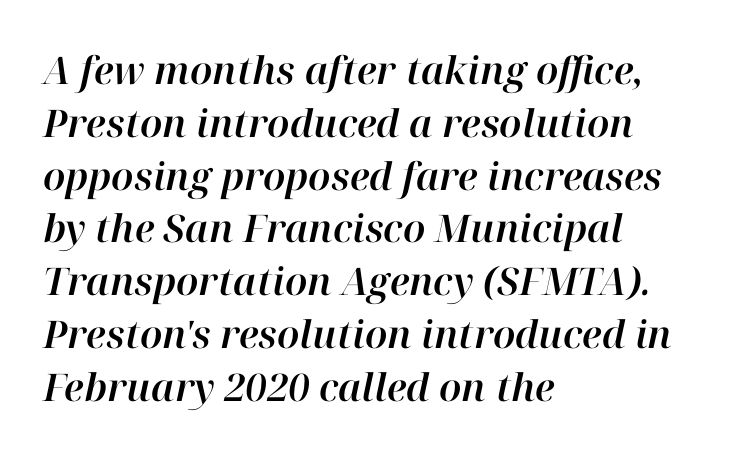
Q: Is the text italic (slanted)? A: Yes, it leans right by about 12 degrees.
Q: Is the text underlined? A: No.
Q: How is the paragraph aligned? A: Left-aligned.
Q: Is the spacing between letters normal or unusually wide? A: Normal.
Q: Is the spacing between lines tight, normal or loose? A: Normal.
Q: Width (condensed, normal, or wide)? A: Normal.
Q: Stroke contrast? A: High.
Q: x-height? A: Medium.
Q: Monospaced? A: No.
